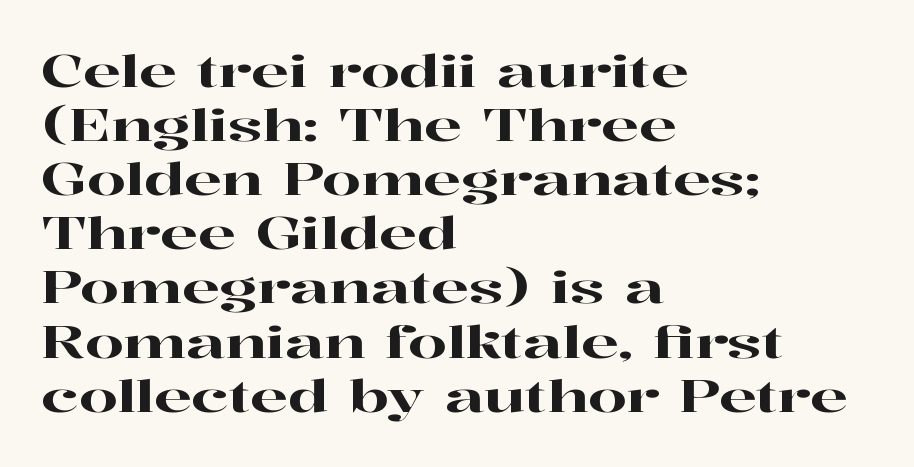
Just letters on the line, the space beneath them empty. Caption: standard tracking, unaltered. Is the block centered? No — it sits flush against the left margin. Is there any slant? The stems are plumb. Note the varied advance widths — an 'i' is clearly narrower than an 'm'. Regarding serifs, this sample has them.
